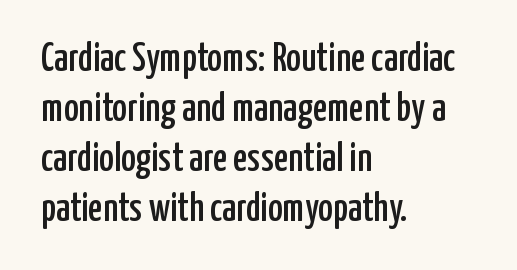
{"serif": "no", "italic": "no", "width": "condensed", "stroke_contrast": "low", "x_height": "medium", "monospaced": "no", "underline": "no", "align": "left", "line_spacing": "normal", "line_spacing_ratio": 1.25, "letter_spacing": "normal", "letter_spacing_em": 0.0, "glyph_px": 40}
